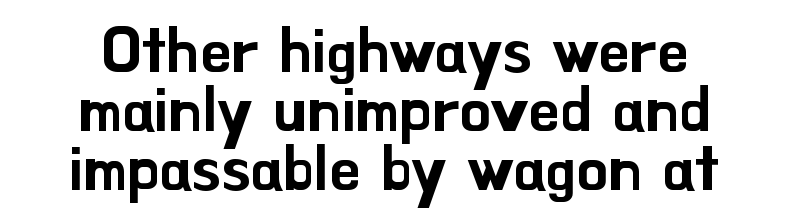
{"serif": "no", "italic": "no", "width": "normal", "stroke_contrast": "low", "x_height": "small", "monospaced": "no", "underline": "no", "align": "center", "line_spacing": "tight", "line_spacing_ratio": 0.95, "letter_spacing": "normal", "letter_spacing_em": 0.0, "glyph_px": 62}
